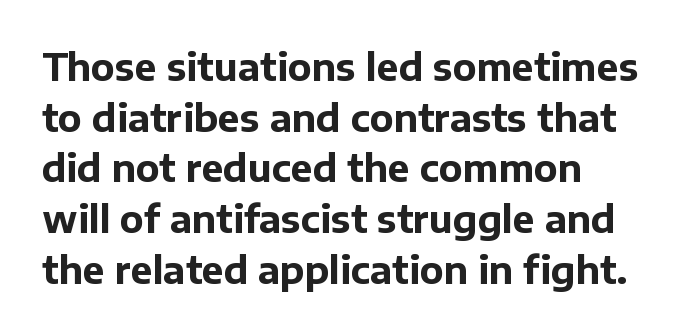
{"serif": "no", "italic": "no", "bold": "yes", "weight": "bold", "width": "normal", "stroke_contrast": "low", "x_height": "medium", "monospaced": "no", "underline": "no", "align": "left", "line_spacing": "normal", "line_spacing_ratio": 1.37, "letter_spacing": "normal", "letter_spacing_em": 0.0, "glyph_px": 37}
